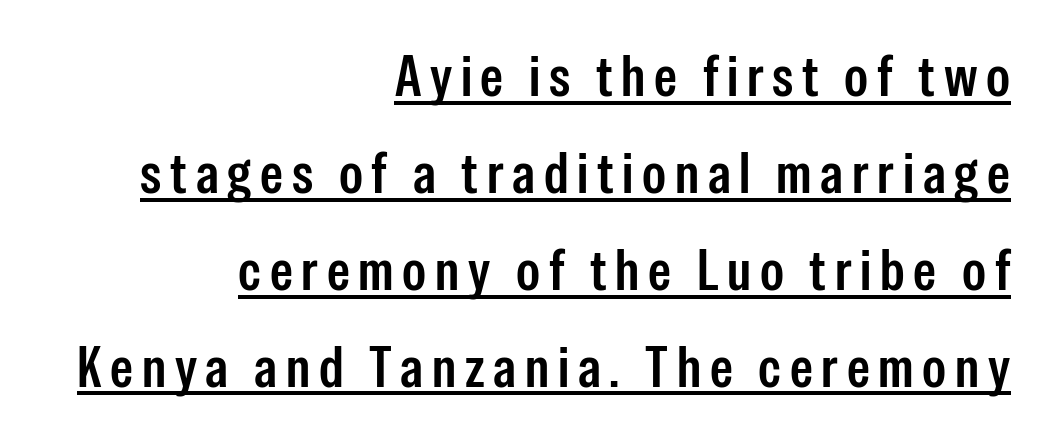
Q: Is the text bold? A: Semi-bold.
Q: Is the text italic (slanted)? A: No, it is upright.
Q: Is the typeface a serif or a sans-serif typeface? A: Sans-serif.
Q: Is the text underlined? A: Yes.
Q: How is the paragraph aligned? A: Right-aligned.
Q: Is the spacing between lines tight, normal or loose? A: Normal.
Q: Width (condensed, normal, or wide)? A: Condensed.
Q: Stroke contrast? A: Low.
Q: x-height? A: Medium.
Q: Monospaced? A: No.
